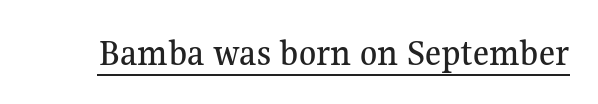
Q: Is the text italic (slanted)? A: No, it is upright.
Q: Is the typeface a serif or a sans-serif typeface? A: Serif.
Q: Is the text underlined? A: Yes.
Q: Is the spacing between letters normal or unusually wide? A: Normal.
Q: Width (condensed, normal, or wide)? A: Normal.
Q: Stroke contrast? A: Medium.
Q: x-height? A: Medium.
Q: Monospaced? A: No.
